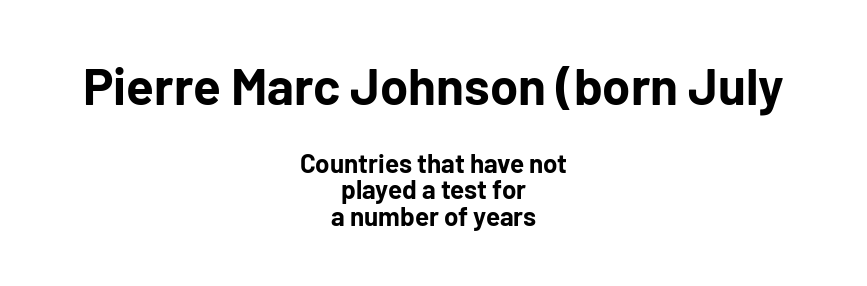
{"serif": "no", "italic": "no", "bold": "yes", "weight": "bold", "width": "normal", "stroke_contrast": "low", "x_height": "medium", "monospaced": "no", "underline": "no", "align": "center", "line_spacing": "tight", "line_spacing_ratio": 1.02, "letter_spacing": "normal", "letter_spacing_em": 0.0, "larger_block": "first", "size_ratio": 1.96, "glyph_px": 51}
